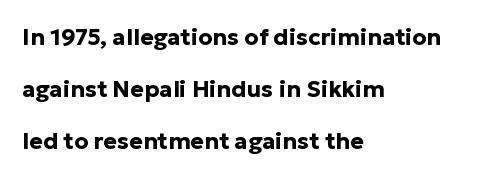
Here the glyphs are tracked normally, forming tight word shapes. Clear beneath every line of the passage. Heft: maximum for text — a bold. You could fit nearly another row in the gap between these rows. Compared with a centered layout, this one pins lines to the left instead. The letters stand straight up with perfectly vertical stems.
